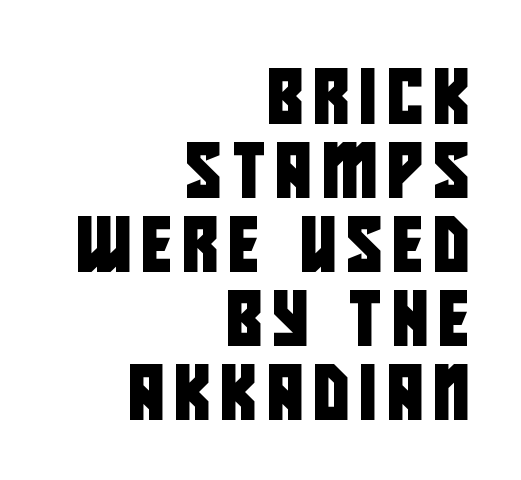
In terms of letterform style, serifs are entirely absent. Horizontal alignment here is rightward, an uncommon choice for prose. This sample uses expanded letter spacing, leaving extra air between glyphs. Proportional: the letters do not fall into vertical columns. Type without underlining.
